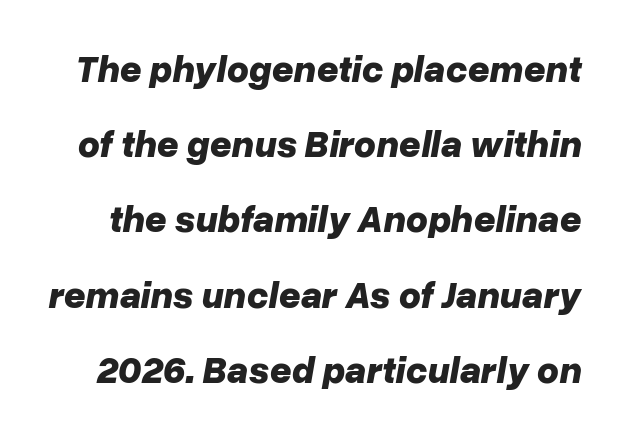
In terms of leading, this rendering errs on the spacious side. The face used here has the dense, thick strokes of a bold. The font's italic variant was chosen for this text. The foot of each line stays bare and open.
